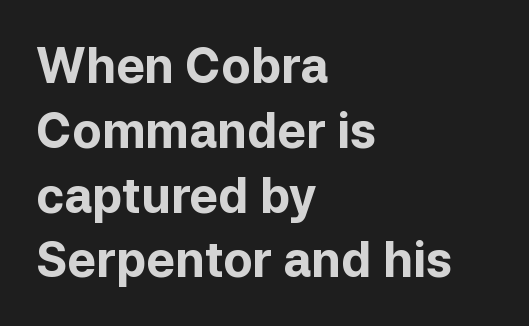
The image shows 48 px bold sans-serif type, upright; set left-aligned, normal line spacing (1.35x), normal letter spacing, not underlined; low stroke contrast and a medium x-height.
